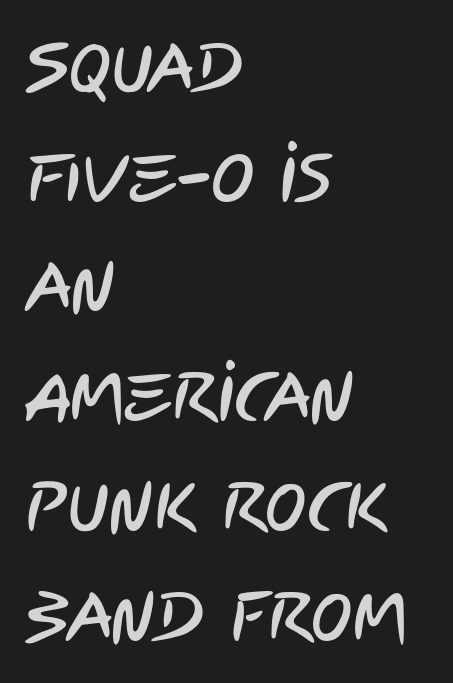
{"serif": "no", "width": "condensed", "stroke_contrast": "low", "x_height": "large", "monospaced": "no", "underline": "no", "align": "left", "line_spacing": "normal", "line_spacing_ratio": 1.59, "letter_spacing": "normal", "letter_spacing_em": 0.0, "glyph_px": 69}
